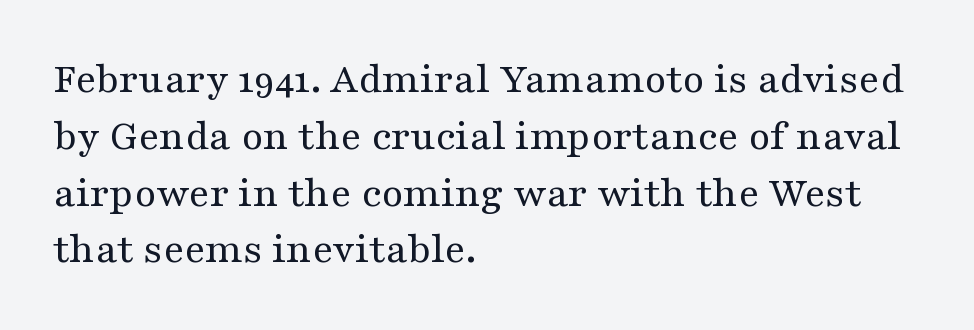
The image shows 44 px regular-weight, wide serif type, upright; set left-aligned, normal line spacing (1.29x), normal letter spacing, not underlined; medium stroke contrast and a medium x-height.
